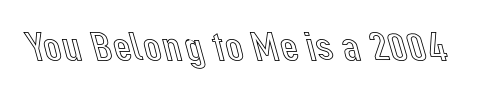
Q: Is the text italic (slanted)? A: Yes.
Q: Is the text underlined? A: No.
Q: Is the spacing between letters normal or unusually wide? A: Normal.
Q: Width (condensed, normal, or wide)? A: Normal.
Q: x-height? A: Medium.
Q: Monospaced? A: No.
